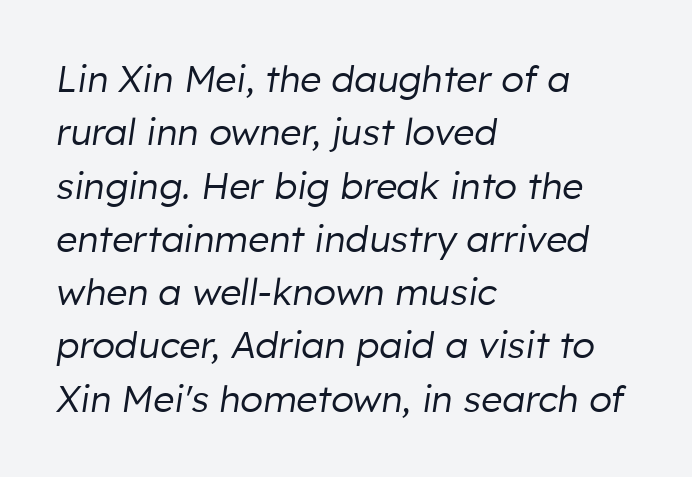
The image shows 37 px regular-weight type, italic (leaning right); set left-aligned, normal line spacing (1.44x), normal letter spacing, not underlined; low stroke contrast and a medium x-height.
